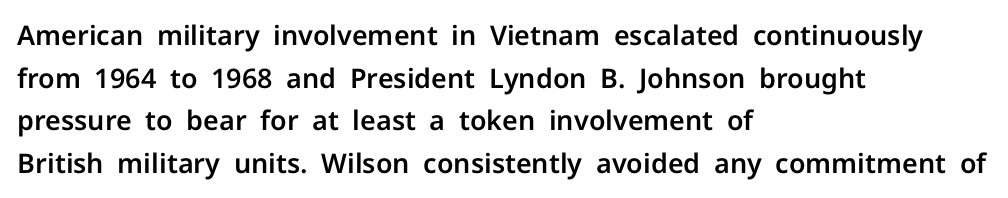
Q: Is the text italic (slanted)? A: No, it is upright.
Q: Is the text underlined? A: No.
Q: How is the paragraph aligned? A: Left-aligned.
Q: Is the spacing between letters normal or unusually wide? A: Normal.
Q: Is the spacing between lines tight, normal or loose? A: Normal.
